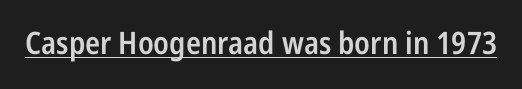
Q: Is the text bold? A: Semi-bold.
Q: Is the text italic (slanted)? A: No, it is upright.
Q: Is the typeface a serif or a sans-serif typeface? A: Sans-serif.
Q: Is the text underlined? A: Yes.
Q: Is the spacing between letters normal or unusually wide? A: Normal.
Q: Width (condensed, normal, or wide)? A: Condensed.
Q: Stroke contrast? A: Low.
Q: x-height? A: Medium.
Q: Monospaced? A: No.
